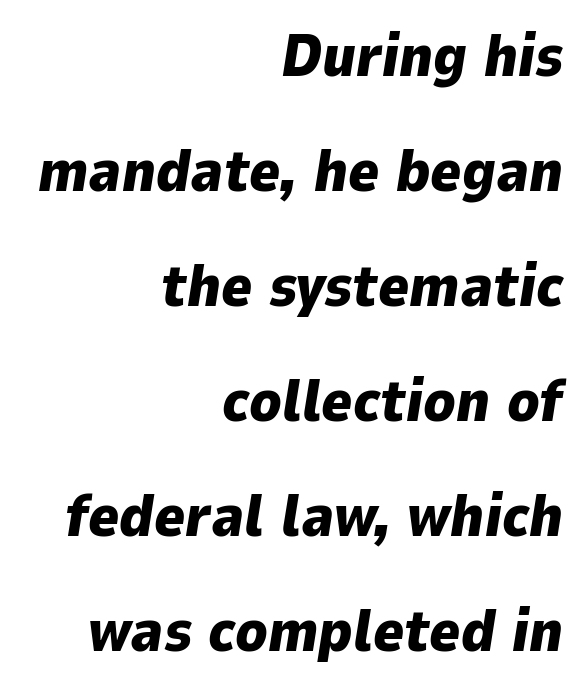
The image shows 59 px heavy type, italic (leaning right); set right-aligned, loose line spacing (1.95x), normal letter spacing, not underlined; low stroke contrast and a medium x-height.
